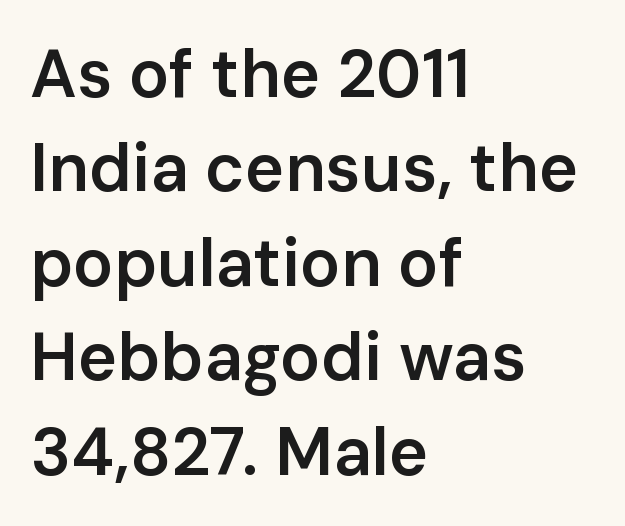
Q: Is the text bold? A: Semi-bold.
Q: Is the text italic (slanted)? A: No, it is upright.
Q: Is the typeface a serif or a sans-serif typeface? A: Sans-serif.
Q: Is the text underlined? A: No.
Q: How is the paragraph aligned? A: Left-aligned.
Q: Is the spacing between letters normal or unusually wide? A: Normal.
Q: Is the spacing between lines tight, normal or loose? A: Normal.
Q: Width (condensed, normal, or wide)? A: Normal.
Q: Stroke contrast? A: Low.
Q: x-height? A: Medium.
Q: Monospaced? A: No.
